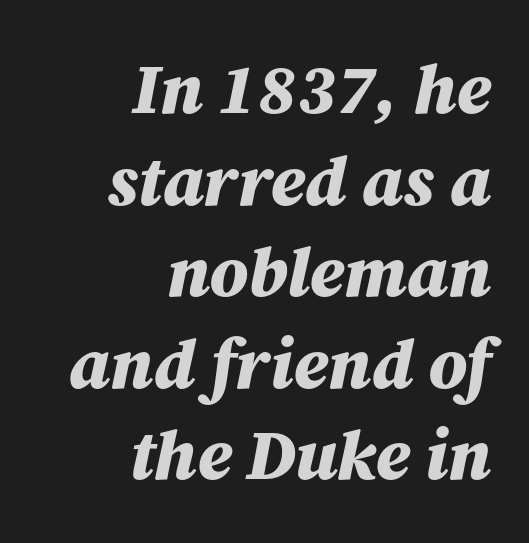
The strip under each line holds only bare page. Here the glyphs are tracked normally, forming tight word shapes. This block has exactly the height ordinary leading produces. Layout note: lines flush right.
